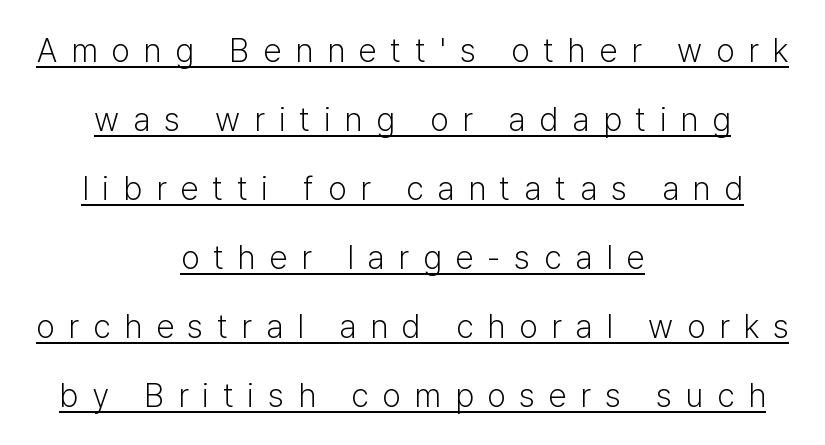
{"serif": "no", "italic": "no", "bold": "no", "weight": "light", "width": "normal", "stroke_contrast": "low", "x_height": "medium", "monospaced": "no", "underline": "yes", "align": "center", "line_spacing": "loose", "line_spacing_ratio": 2.09, "letter_spacing": "wide", "letter_spacing_em": 0.42, "glyph_px": 33}
